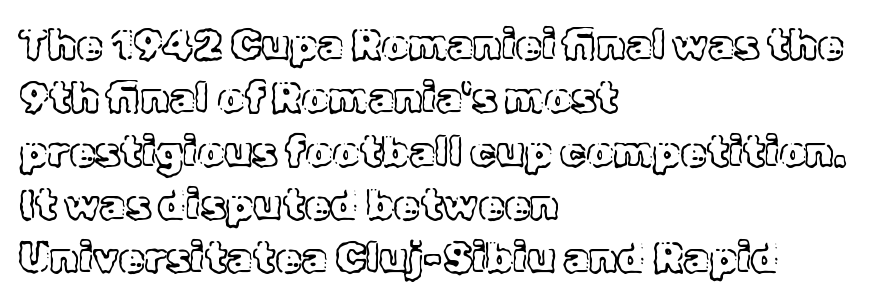
Q: Is the text italic (slanted)? A: No, it is upright.
Q: Is the text underlined? A: No.
Q: How is the paragraph aligned? A: Left-aligned.
Q: Is the spacing between letters normal or unusually wide? A: Normal.
Q: Is the spacing between lines tight, normal or loose? A: Normal.
Q: Width (condensed, normal, or wide)? A: Normal.
Q: x-height? A: Medium.
Q: Monospaced? A: No.
